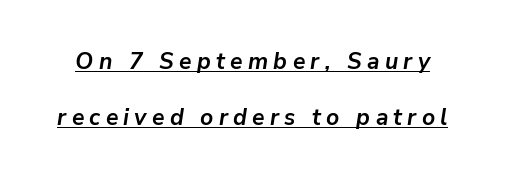
These lines were composed using italics. What weight is shown? A full bold with thick strokes. The space between consecutive lines is lavish. Is there an underline? Yes — a line sits under the letters. This sample uses expanded letter spacing, leaving extra air between glyphs.
